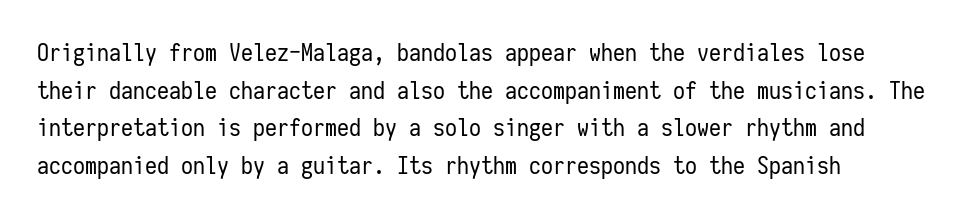
Normally led — the rows are evenly, conventionally spaced. Think standard paragraph weight, or any step lighter than that. Plain, unruled lines of type. Each word holds together tightly as a unit, with standard inter-letter gaps. It's the straight-up-and-down kind of type.
